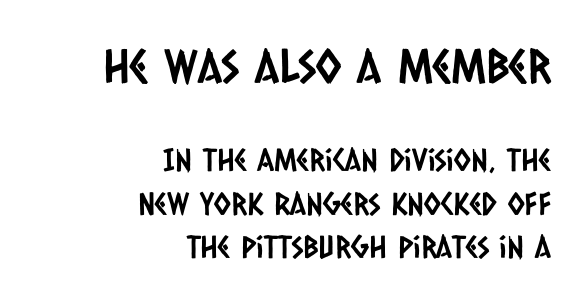
The image shows 47 px condensed sans-serif type; set right-aligned, normal line spacing (1.41x), normal letter spacing, not underlined; the first (top) block is 1.52x larger; low stroke contrast and a large x-height.
